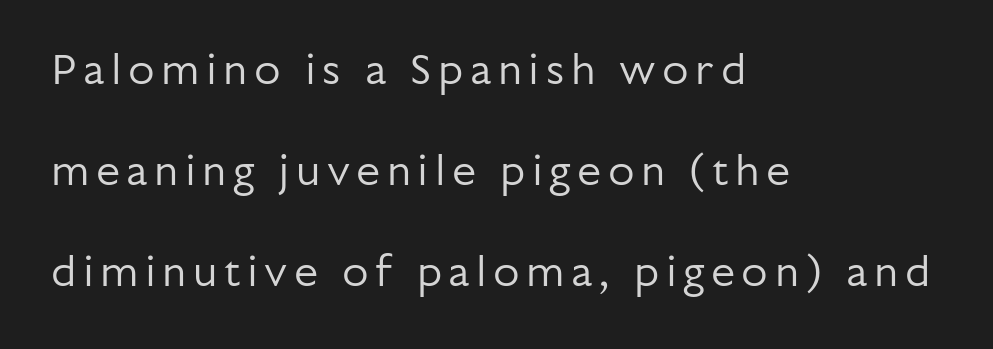
{"serif": "no", "italic": "no", "bold": "no", "weight": "regular", "width": "normal", "stroke_contrast": "low", "x_height": "medium", "monospaced": "no", "underline": "no", "align": "left", "line_spacing": "loose", "line_spacing_ratio": 2.35, "glyph_px": 43}
